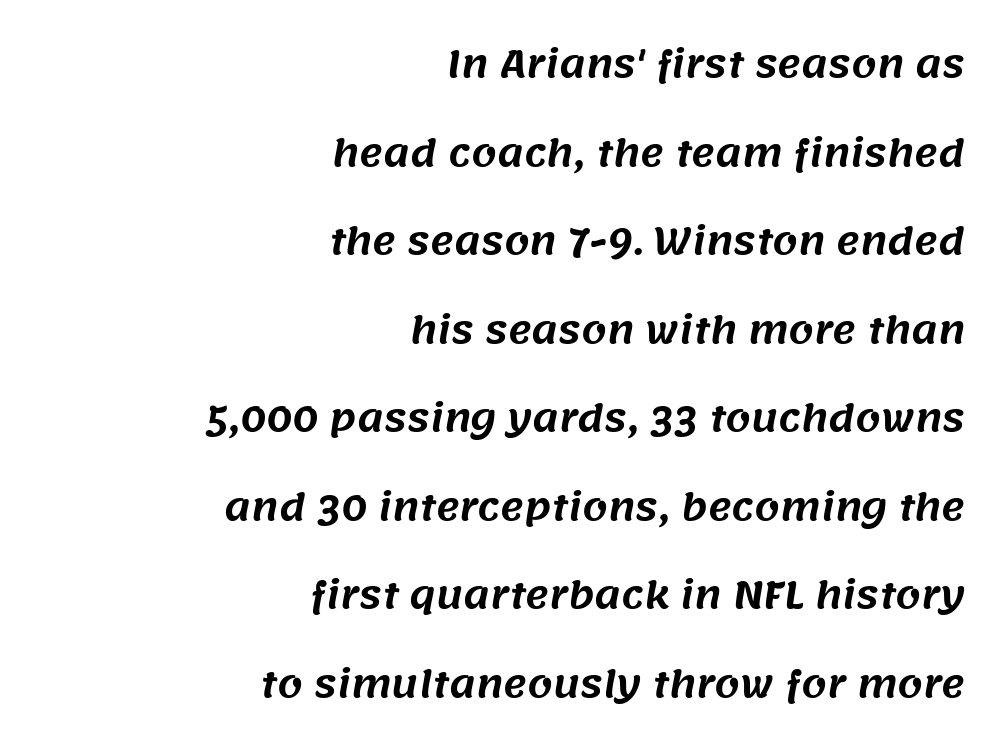
{"serif": "no", "width": "normal", "stroke_contrast": "medium", "x_height": "large", "monospaced": "no", "underline": "no", "align": "right", "line_spacing": "loose", "line_spacing_ratio": 2.46, "letter_spacing": "normal", "letter_spacing_em": 0.0, "glyph_px": 36}
